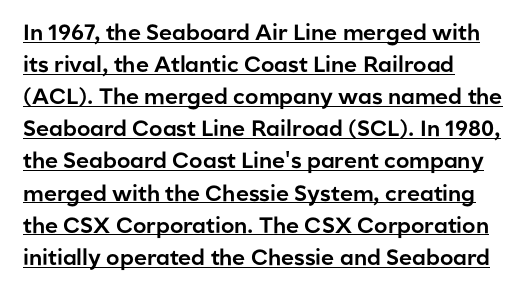
{"italic": "no", "underline": "yes", "align": "left", "line_spacing": "normal", "line_spacing_ratio": 1.46, "letter_spacing": "normal", "letter_spacing_em": 0.0, "glyph_px": 22}
